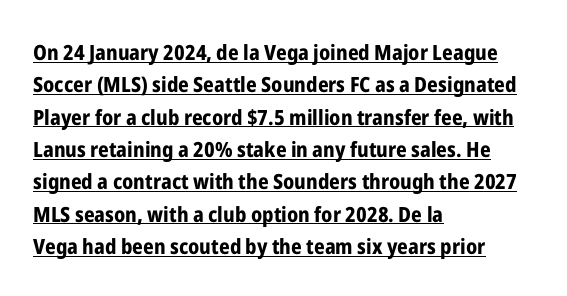
Nobody touched the tracking dial on this one. Typesetter's note: full bold, strokes at maximum text heaviness. Like a heading marked for emphasis, these lines bear an underscore. Quick note: interline space is typical. Posture: upright roman. All the whitespace from short lines collects on the right.
